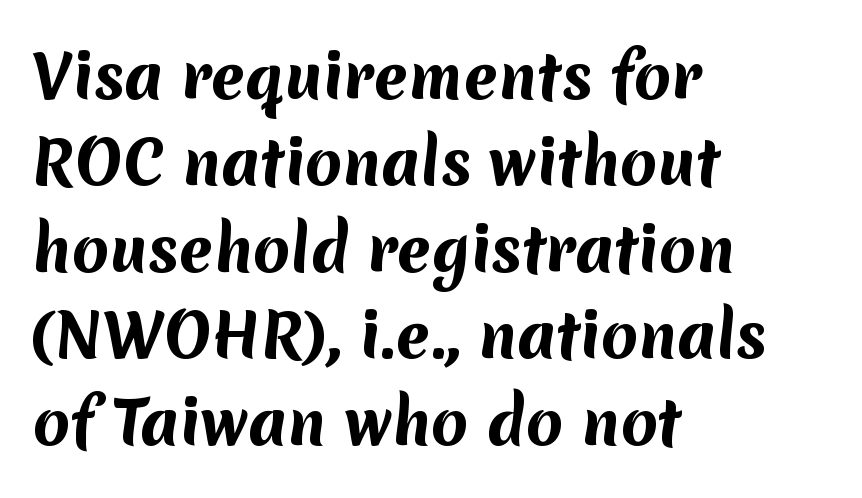
The image shows 60 px bold sans-serif type; set left-aligned, normal line spacing (1.44x), normal letter spacing, not underlined; medium stroke contrast and a medium x-height.
